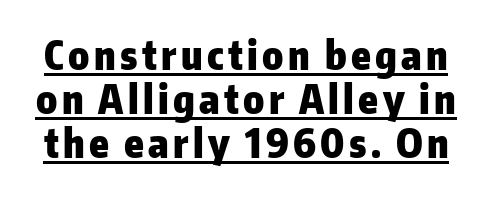
This sample carries an underscore along the baseline area. Leading is clearly below the norm, producing a dense column. The passage shown is typed in a proportional face where columns would drift. In terms of posture, this sample is upright.
